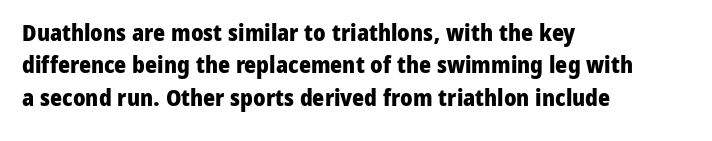
The space directly below the letters is spotless. A dark, heavy texture on the line: the type is bold. Every row of glyphs begins at an identical x-position on the left. Posture: vertical.
